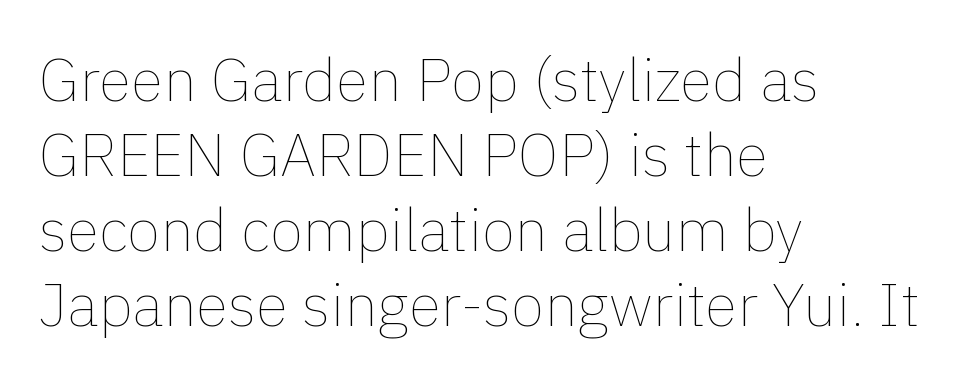
Characters follow at the spacing the type designer built in. Stems and bowls with no extra thickness — not bold. How would I describe the line gaps? Plain and ordinary. Reading down the block, your eye returns to a fixed left position each line. Beneath every word, the page is bare.
